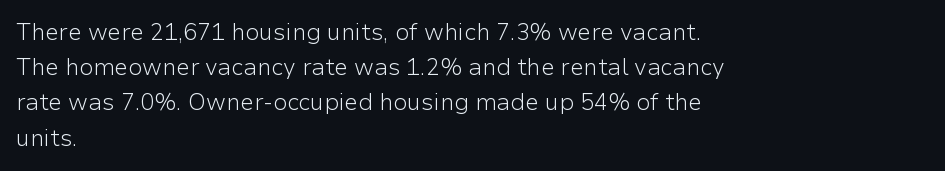
The image shows 23 px text type, upright; set left-aligned, normal line spacing (1.53x), normal letter spacing, not underlined.
